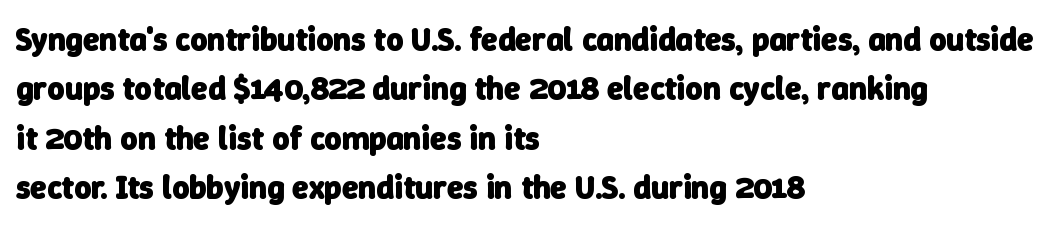
The passage shown is typed in a proportional face where columns would drift. Honestly, there is no underline to notice here at all. If you drew a ruler down the left edge, every line would touch it. Stroke terminals: plain, sans-serif.
